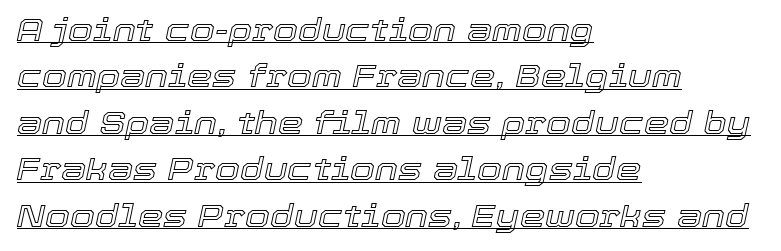
Compared with typical paragraphs, the rows here are spaced about the same. The face used here is proportionally spaced, like ordinary book or web type. The glyphs are accompanied by a horizontal stroke just below them. The type is set solid horizontally, with unmodified tracking.
